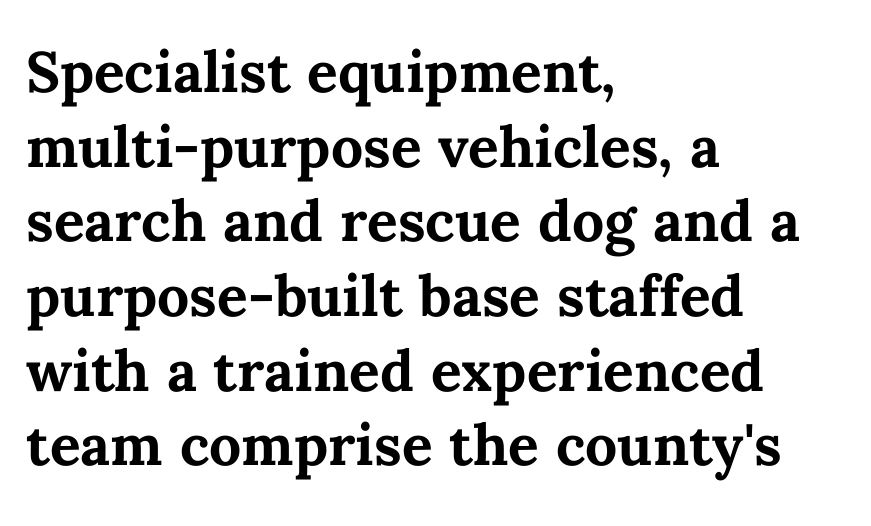
The image shows 57 px bold type, upright; set left-aligned, normal line spacing (1.31x), normal letter spacing, not underlined; medium stroke contrast and a medium x-height.
